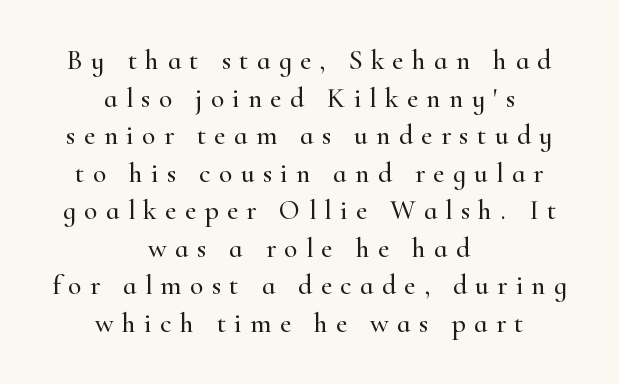
The image shows 28 px serif type, upright; set centered, normal line spacing (1.34x), unusually wide letter spacing (+0.29 em), not underlined; high stroke contrast and a small x-height.
